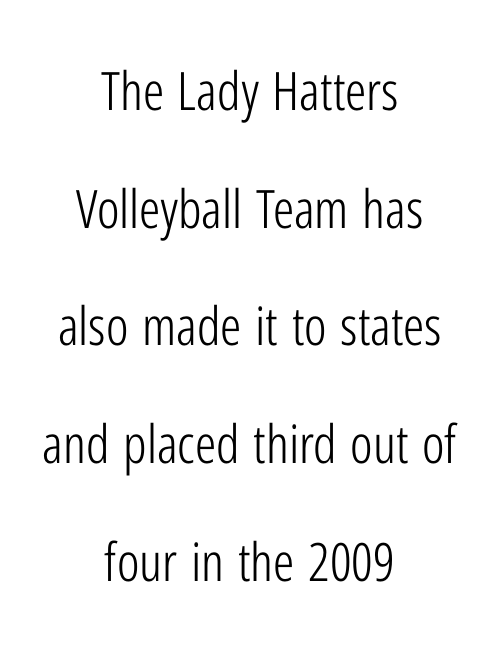
Q: Is the text bold? A: No.
Q: Is the text italic (slanted)? A: No, it is upright.
Q: Is the typeface a serif or a sans-serif typeface? A: Sans-serif.
Q: Is the text underlined? A: No.
Q: How is the paragraph aligned? A: Centered.
Q: Is the spacing between letters normal or unusually wide? A: Normal.
Q: Is the spacing between lines tight, normal or loose? A: Loose.
Q: Width (condensed, normal, or wide)? A: Condensed.
Q: Stroke contrast? A: Low.
Q: x-height? A: Medium.
Q: Monospaced? A: No.
